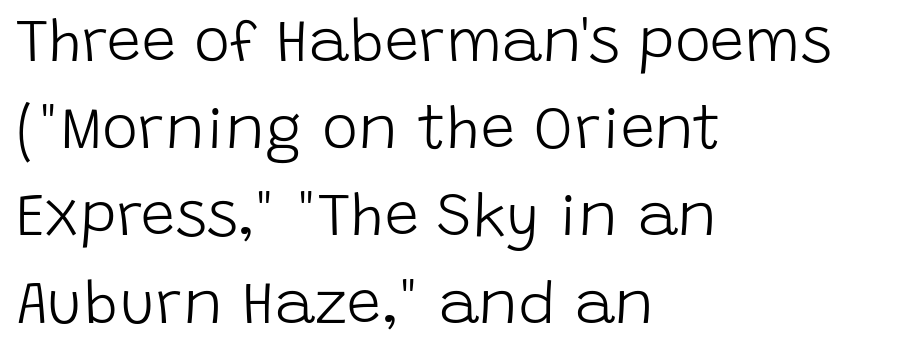
The image shows 61 px light sans-serif type, upright; set left-aligned, normal line spacing (1.43x), normal letter spacing, not underlined; low stroke contrast and a large x-height.
